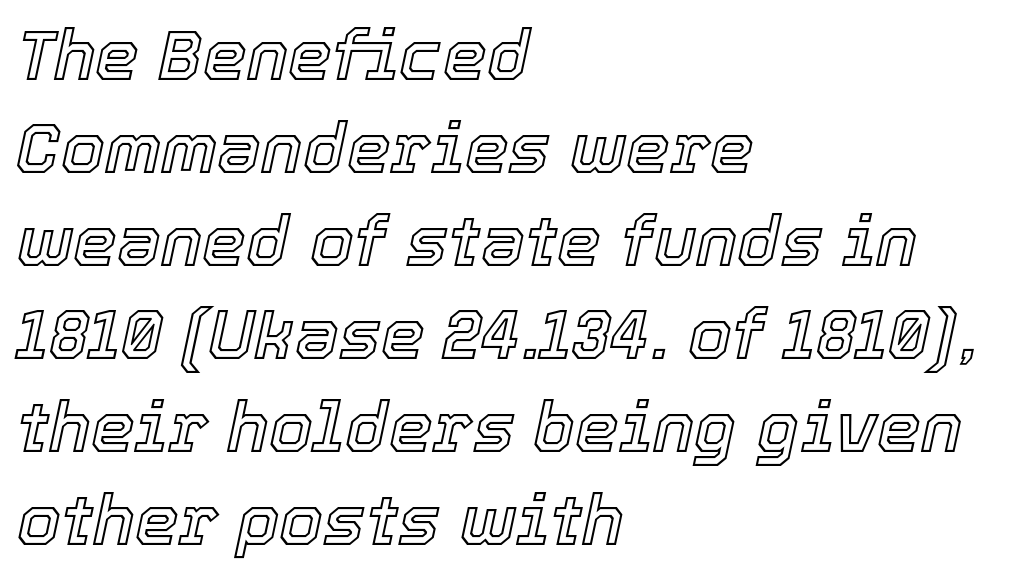
The image shows 70 px text type, italic (leaning right); set left-aligned, normal line spacing (1.33x), normal letter spacing, not underlined; a medium x-height.
